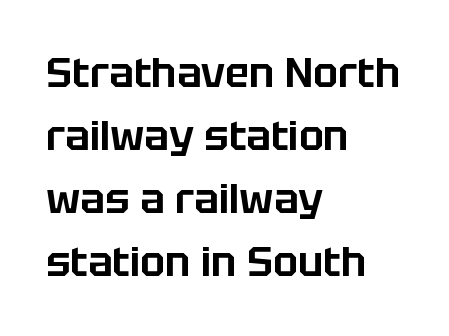
Reading down the block, your eye returns to a fixed left position each line. A typesetter would call this proportional, since set widths differ per character. The rendering keeps characters at their native spacing. The font family rendered here belongs to the sans-serif group. Is there any slant? The stems are plumb.
